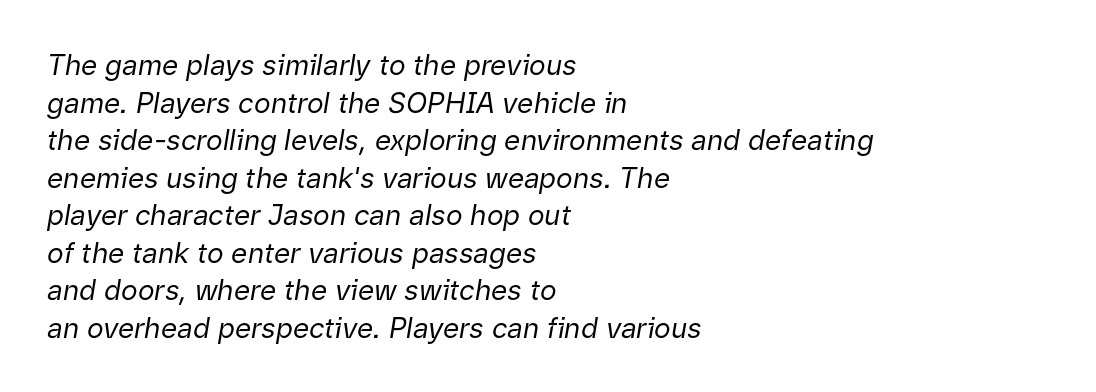
Q: Is the text bold? A: No.
Q: Is the text italic (slanted)? A: Yes, it leans right by about 9 degrees.
Q: Is the text underlined? A: No.
Q: How is the paragraph aligned? A: Left-aligned.
Q: Is the spacing between letters normal or unusually wide? A: Normal.
Q: Is the spacing between lines tight, normal or loose? A: Normal.
Q: Width (condensed, normal, or wide)? A: Normal.
Q: Stroke contrast? A: Low.
Q: x-height? A: Medium.
Q: Monospaced? A: No.
